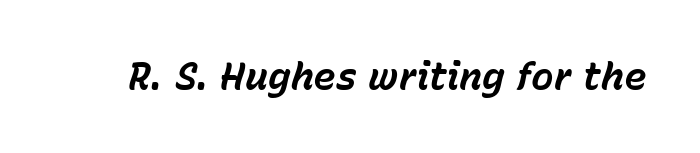
These lines carry a lot of weight — the face is fully bold. Character widths vary here, with narrow letters taking less room than wide ones. This rendering features lettering with no underline. The letters sit at their default tracking, neither squeezed nor spread.
